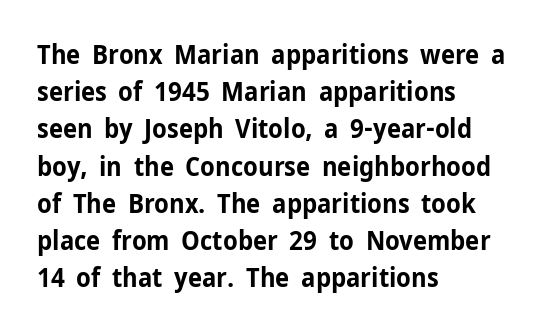
{"italic": "no", "bold": "yes", "underline": "no", "align": "left", "line_spacing": "normal", "line_spacing_ratio": 1.43, "letter_spacing": "normal", "letter_spacing_em": 0.0, "glyph_px": 26}
